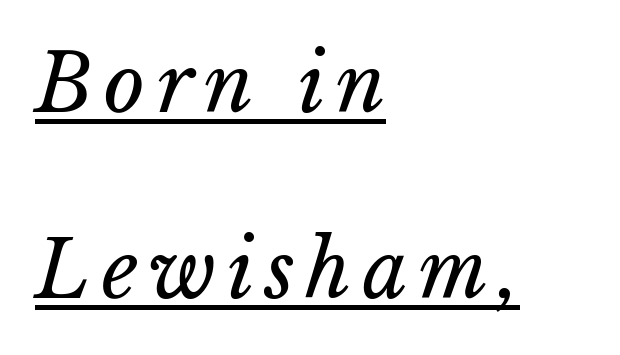
The paragraph shown leans on its left margin. The lines are spread far apart with generous leading. Is this a heavy cut? Hardly; it is regular or lighter. If you drew a line through each stem, it would be angled.
